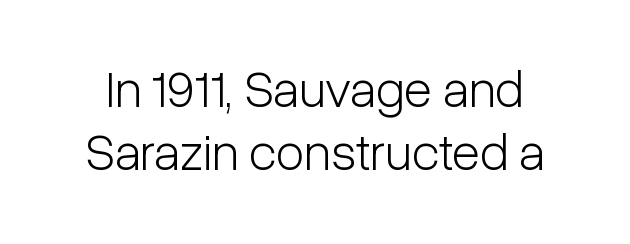
The image shows 52 px light, condensed sans-serif type, upright; set line spacing 1.21x, normal letter spacing, not underlined; low stroke contrast and a medium x-height.
